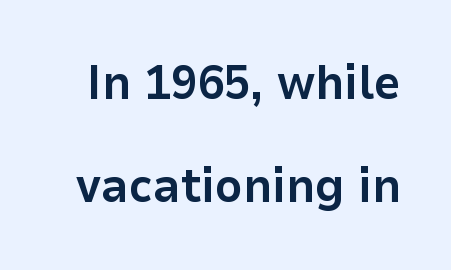
{"serif": "no", "italic": "no", "bold": "yes", "weight": "bold", "width": "normal", "stroke_contrast": "low", "x_height": "medium", "monospaced": "no", "underline": "no", "line_spacing": "loose", "line_spacing_ratio": 2.15, "letter_spacing": "normal", "letter_spacing_em": 0.0, "glyph_px": 48}
